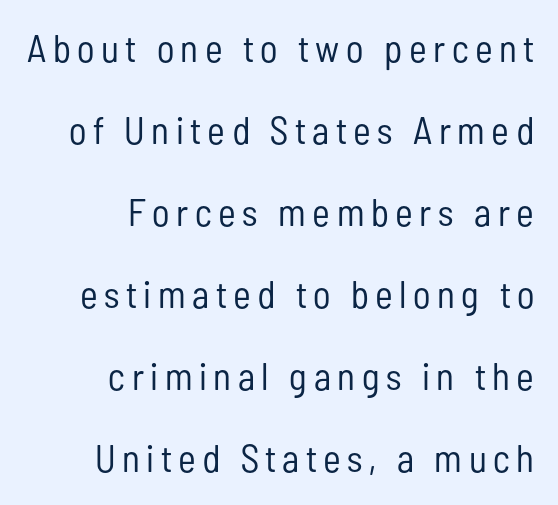
The image shows 38 px regular-weight, condensed sans-serif type, upright; set right-aligned, loose line spacing (2.16x), not underlined; low stroke contrast and a medium x-height.
